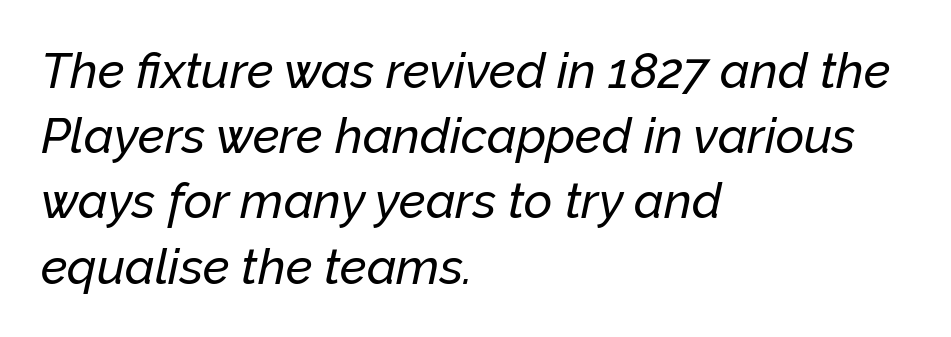
Q: Is the text italic (slanted)? A: Yes, it leans right by about 12 degrees.
Q: Is the text underlined? A: No.
Q: How is the paragraph aligned? A: Left-aligned.
Q: Is the spacing between letters normal or unusually wide? A: Normal.
Q: Is the spacing between lines tight, normal or loose? A: Normal.
Q: Width (condensed, normal, or wide)? A: Normal.
Q: Stroke contrast? A: Low.
Q: x-height? A: Medium.
Q: Monospaced? A: No.
